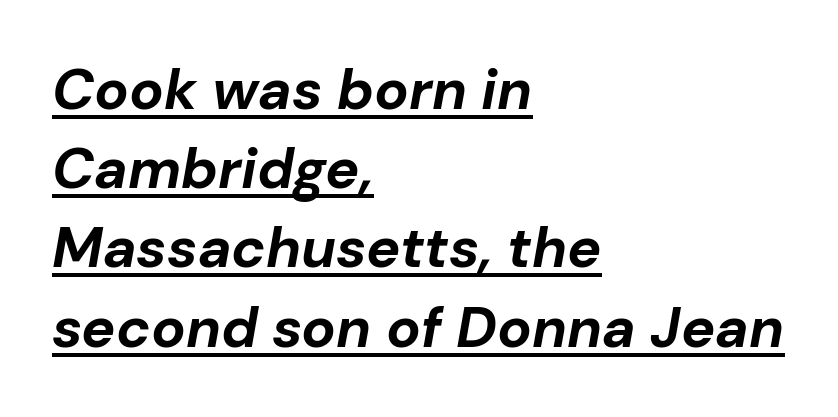
Q: Is the text bold? A: Yes.
Q: Is the text italic (slanted)? A: Yes, it leans right by about 10 degrees.
Q: Is the text underlined? A: Yes.
Q: How is the paragraph aligned? A: Left-aligned.
Q: Is the spacing between letters normal or unusually wide? A: Normal.
Q: Is the spacing between lines tight, normal or loose? A: Normal.
Q: Width (condensed, normal, or wide)? A: Normal.
Q: Stroke contrast? A: Low.
Q: x-height? A: Medium.
Q: Monospaced? A: No.
